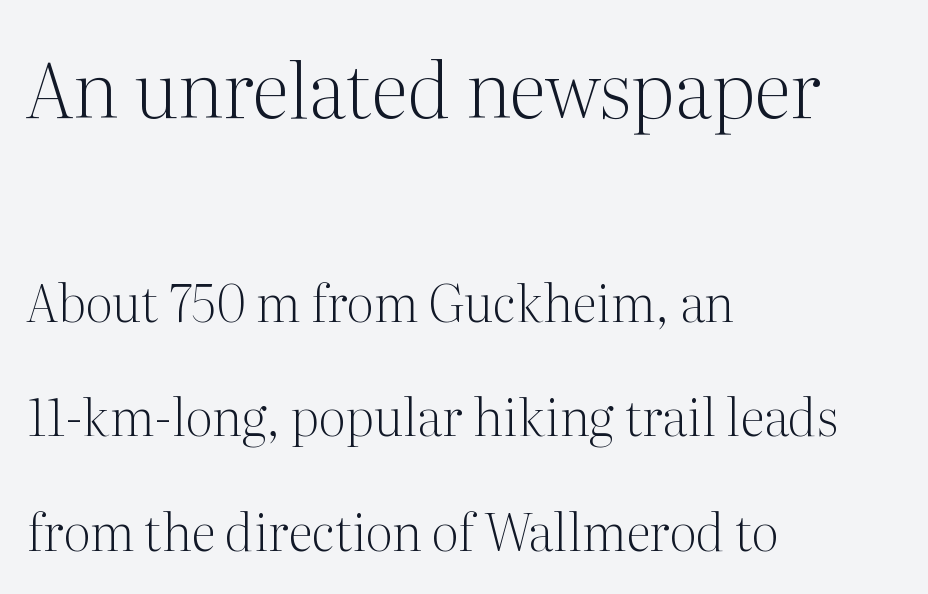
{"serif": "yes", "italic": "no", "bold": "no", "weight": "light", "width": "normal", "stroke_contrast": "medium", "x_height": "medium", "monospaced": "no", "underline": "no", "align": "left", "line_spacing": "loose", "line_spacing_ratio": 2.24, "letter_spacing": "normal", "letter_spacing_em": 0.0, "larger_block": "first", "size_ratio": 1.51, "glyph_px": 77}
